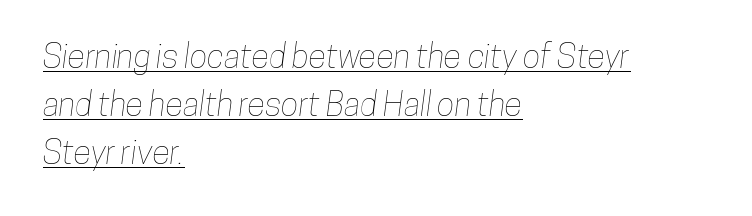
The glyphs are accompanied by a horizontal stroke just below them. Summary of vertical rhythm: regular, with standard interline spacing. Looks like regular typesetting: each glyph gets only the width it needs. The letterforms sit shoulder to shoulder at normal distance. The ragged edge is on the right, which tells us the setting is flush left.
